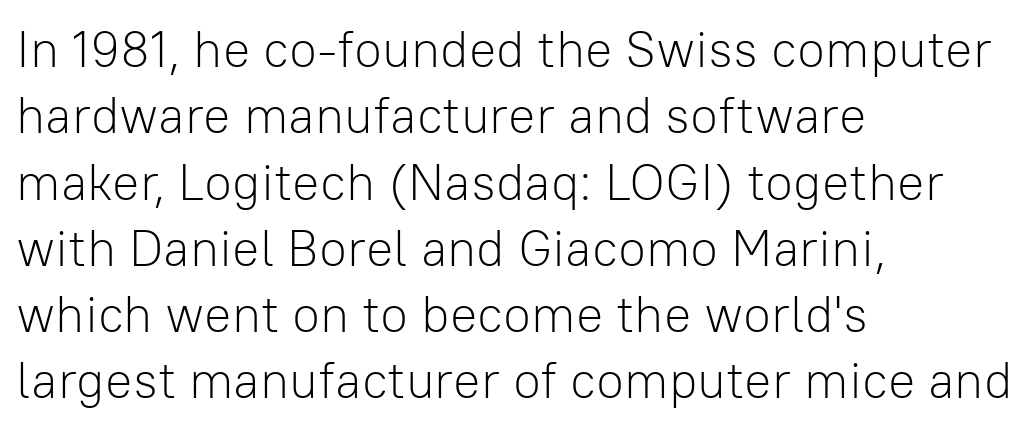
Q: Is the text bold? A: No.
Q: Is the text italic (slanted)? A: No, it is upright.
Q: Is the typeface a serif or a sans-serif typeface? A: Sans-serif.
Q: Is the text underlined? A: No.
Q: How is the paragraph aligned? A: Left-aligned.
Q: Is the spacing between letters normal or unusually wide? A: Normal.
Q: Is the spacing between lines tight, normal or loose? A: Normal.
Q: Width (condensed, normal, or wide)? A: Normal.
Q: Stroke contrast? A: Low.
Q: x-height? A: Medium.
Q: Monospaced? A: No.
